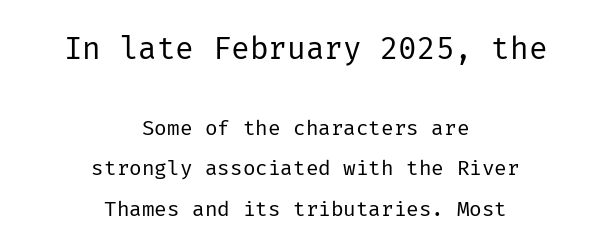
The image shows 31 px regular-weight sans-serif type, upright; set centered, loose line spacing (1.93x), normal letter spacing, not underlined; the first (top) block is 1.48x larger; low stroke contrast and a medium x-height.
